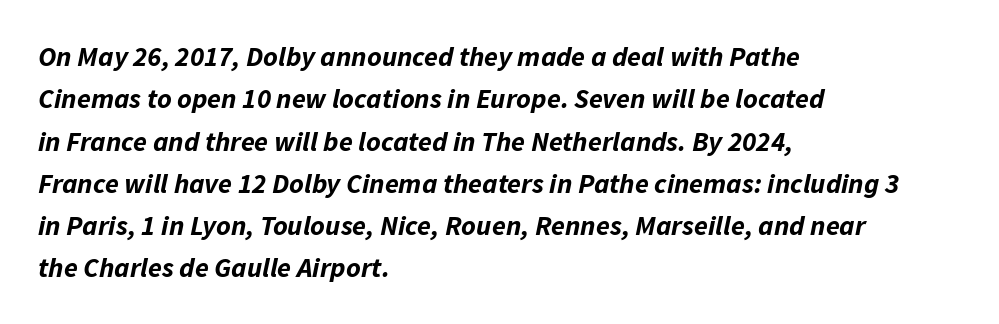
Horizontal bands of white between lines are of average thickness. It's the slanting kind of type. The space directly below the letters is spotless. Spacing verdict: proportional, widths tailored to each character.
